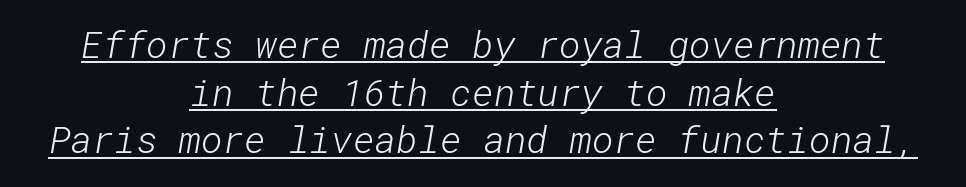
{"serif": "no", "bold": "no", "weight": "light", "width": "normal", "stroke_contrast": "low", "x_height": "medium", "underline": "yes", "align": "center", "line_spacing": "normal", "line_spacing_ratio": 1.29, "letter_spacing": "normal", "letter_spacing_em": 0.0, "glyph_px": 37}
